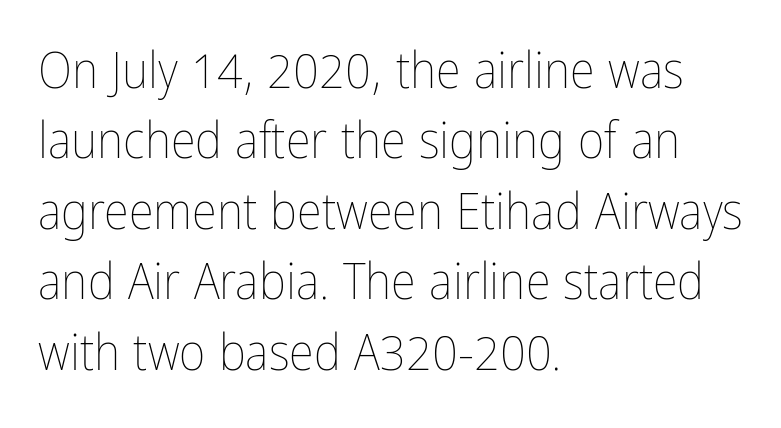
This sample has the flowing, uneven cadence of proportional lettering. Summary of weight: not heavy and not bold. Underline: absent. Do the letters lean? They stand straight. This rendering uses left alignment, leaving the right contour irregular. Compared with typical body copy, the letter spacing here is the same.
